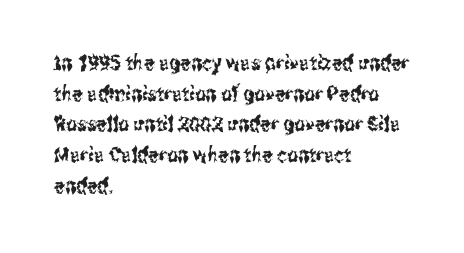
Q: Is the text italic (slanted)? A: No, it is upright.
Q: Is the text underlined? A: No.
Q: How is the paragraph aligned? A: Left-aligned.
Q: Is the spacing between letters normal or unusually wide? A: Normal.
Q: Is the spacing between lines tight, normal or loose? A: Normal.
